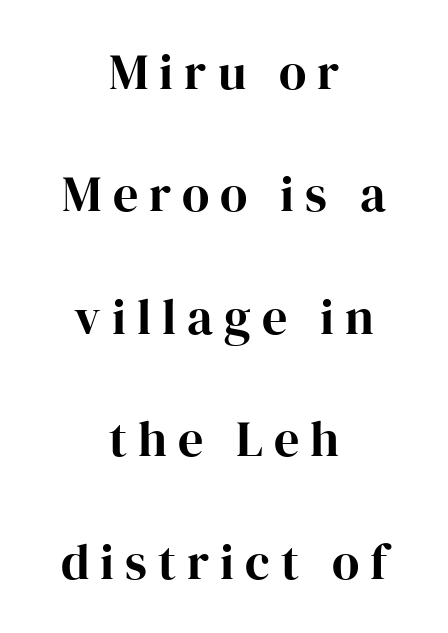
Q: Is the text bold? A: Yes.
Q: Is the text italic (slanted)? A: No, it is upright.
Q: Is the typeface a serif or a sans-serif typeface? A: Serif.
Q: Is the text underlined? A: No.
Q: How is the paragraph aligned? A: Centered.
Q: Is the spacing between letters normal or unusually wide? A: Unusually wide.
Q: Is the spacing between lines tight, normal or loose? A: Loose.
Q: Width (condensed, normal, or wide)? A: Normal.
Q: Stroke contrast? A: High.
Q: x-height? A: Medium.
Q: Monospaced? A: No.
